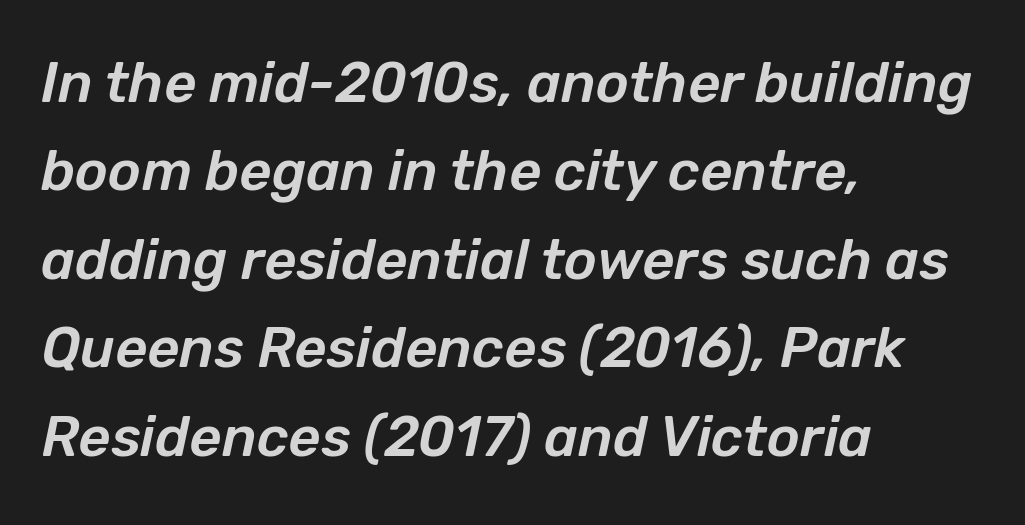
The image shows 56 px text type, italic (leaning right); set left-aligned, normal line spacing (1.58x), normal letter spacing, not underlined; low stroke contrast and a medium x-height.
